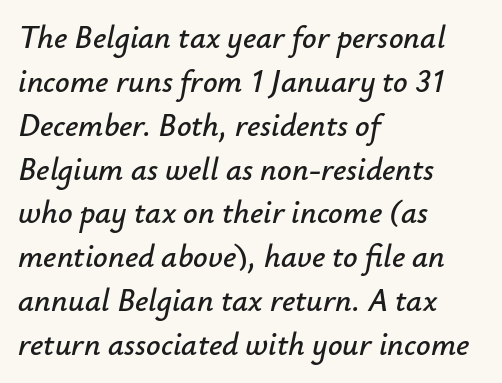
{"italic": "yes", "lean": "right", "slant_degrees": 12, "width": "normal", "stroke_contrast": "low", "x_height": "small", "monospaced": "no", "underline": "no", "align": "left", "line_spacing": "normal", "line_spacing_ratio": 1.37, "letter_spacing": "normal", "letter_spacing_em": 0.0, "glyph_px": 32}
